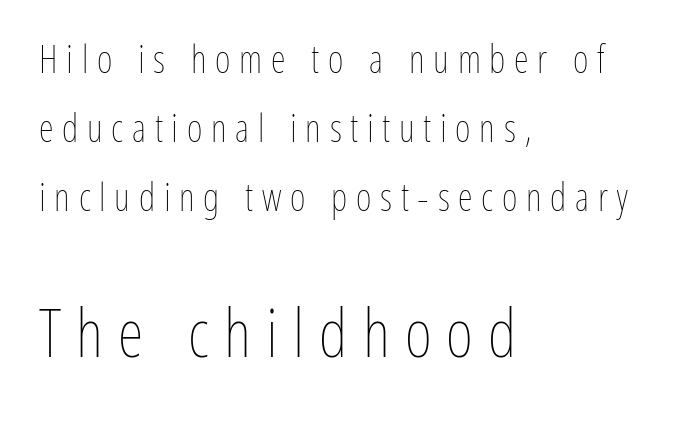
Block two is the big one; block one sits smaller above it. Varying glyph widths throughout — classic text-font behaviour. These lines were composed using upright roman letters. The specimen omits any rule beneath the text block's lines. This rendering widens character spacing well past its baseline value.
